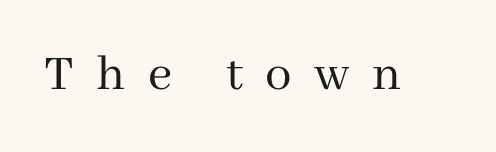
{"serif": "yes", "italic": "no", "bold": "no", "weight": "regular", "width": "normal", "stroke_contrast": "medium", "x_height": "medium", "monospaced": "no", "underline": "no", "letter_spacing": "wide", "letter_spacing_em": 0.42, "glyph_px": 53}
